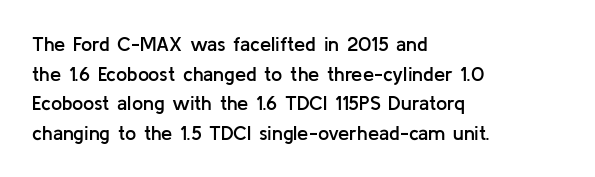
Q: Is the text bold? A: Semi-bold.
Q: Is the text italic (slanted)? A: No, it is upright.
Q: Is the text underlined? A: No.
Q: How is the paragraph aligned? A: Left-aligned.
Q: Is the spacing between letters normal or unusually wide? A: Normal.
Q: Is the spacing between lines tight, normal or loose? A: Normal.
